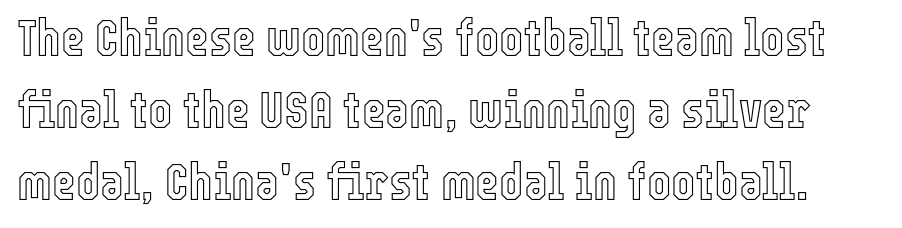
Q: Is the text italic (slanted)? A: No, it is upright.
Q: Is the text underlined? A: No.
Q: Is the spacing between letters normal or unusually wide? A: Normal.
Q: Is the spacing between lines tight, normal or loose? A: Normal.
Q: Width (condensed, normal, or wide)? A: Condensed.
Q: x-height? A: Medium.
Q: Monospaced? A: No.
